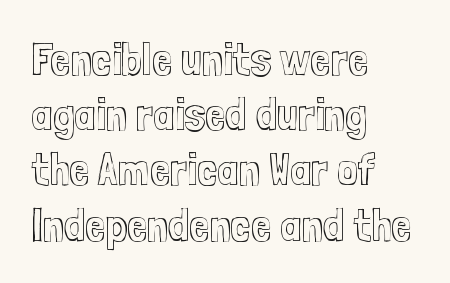
Q: Is the text italic (slanted)? A: No, it is upright.
Q: Is the text underlined? A: No.
Q: How is the paragraph aligned? A: Left-aligned.
Q: Is the spacing between letters normal or unusually wide? A: Normal.
Q: Width (condensed, normal, or wide)? A: Condensed.
Q: x-height? A: Medium.
Q: Monospaced? A: No.
